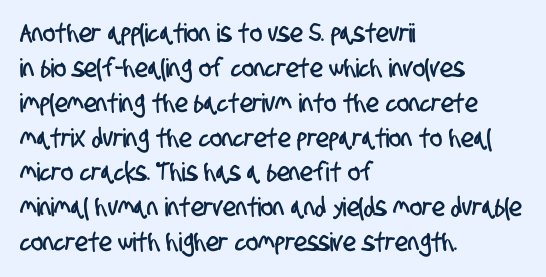
{"underline": "no", "align": "left", "line_spacing": "normal", "line_spacing_ratio": 1.34, "letter_spacing": "normal", "letter_spacing_em": 0.0, "glyph_px": 26}
